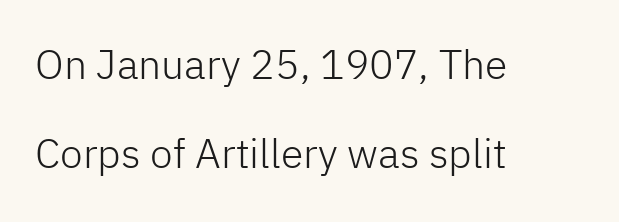
Each line starts at the same left margin while the right side varies. Baseline-to-baseline distance is far greater than the letter height. The characters display no serif detailing; their extremities are plain. In terms of posture, this sample is upright. You could not count columns in this text — the font is proportionally spaced. The weight tops out at a normal text grade.
